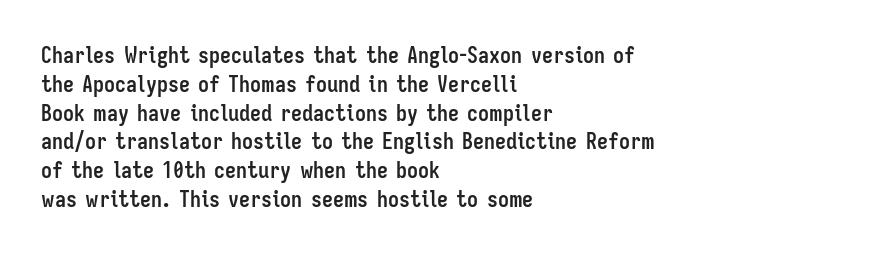
{"italic": "no", "bold": "yes", "underline": "no", "align": "left", "line_spacing": "normal", "line_spacing_ratio": 1.31, "letter_spacing": "normal", "letter_spacing_em": 0.0, "glyph_px": 22}
